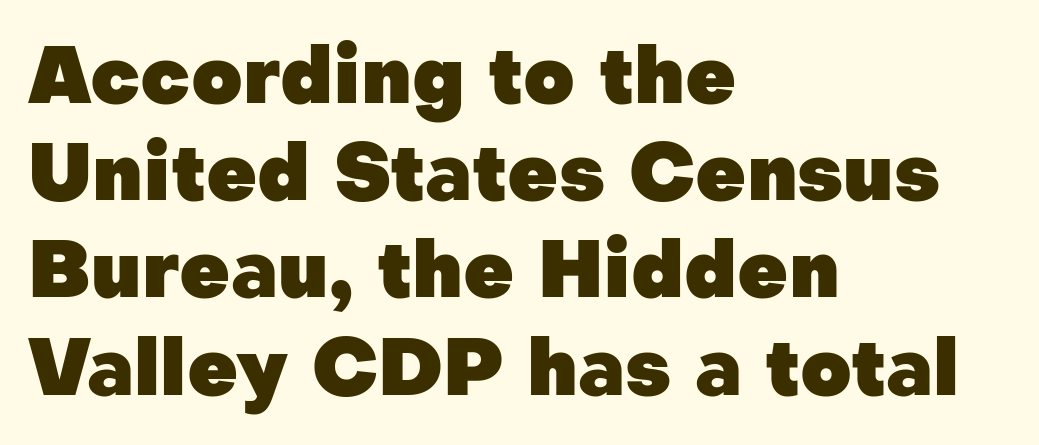
No extra tracking has been applied to these lines. Font category for this specimen: sans-serif. Characters remain perfectly vertical along every line. Note the varied advance widths — an 'i' is clearly narrower than an 'm'. A dark, heavy texture on the line: the type is bold. The strip under each line holds only bare page.
